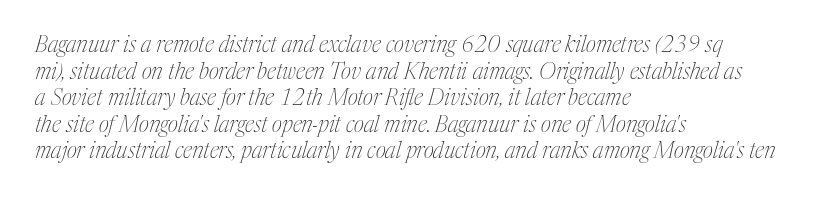
{"italic": "yes", "lean": "right", "slant_degrees": 17, "bold": "no", "underline": "no", "align": "left", "line_spacing_ratio": 1.21, "letter_spacing": "normal", "letter_spacing_em": 0.0, "glyph_px": 22}
